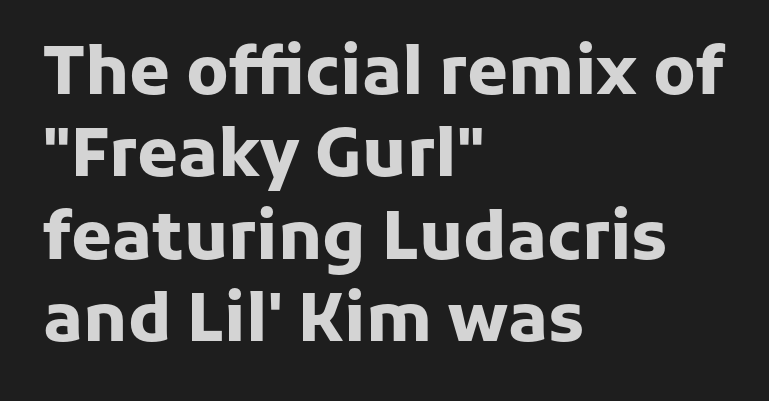
{"serif": "no", "italic": "no", "bold": "yes", "weight": "heavy", "width": "normal", "stroke_contrast": "low", "x_height": "medium", "monospaced": "no", "underline": "no", "align": "left", "line_spacing": "normal", "line_spacing_ratio": 1.25, "letter_spacing": "normal", "letter_spacing_em": 0.0, "glyph_px": 66}
